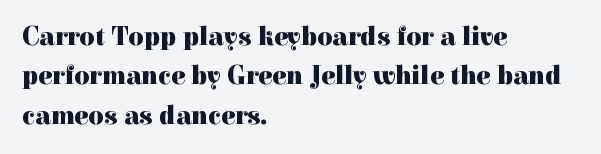
Q: Is the text bold? A: Yes.
Q: Is the text italic (slanted)? A: No, it is upright.
Q: Is the text underlined? A: No.
Q: How is the paragraph aligned? A: Left-aligned.
Q: Is the spacing between letters normal or unusually wide? A: Normal.
Q: Is the spacing between lines tight, normal or loose? A: Normal.
